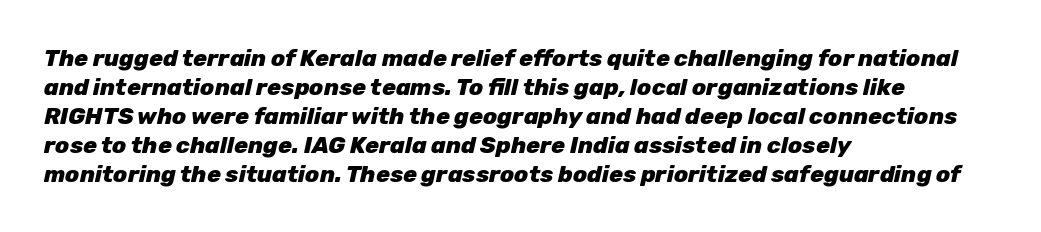
{"italic": "yes", "lean": "right", "slant_degrees": 12, "bold": "yes", "underline": "no", "align": "left", "line_spacing": "normal", "line_spacing_ratio": 1.26, "letter_spacing": "normal", "letter_spacing_em": 0.0, "glyph_px": 23}
